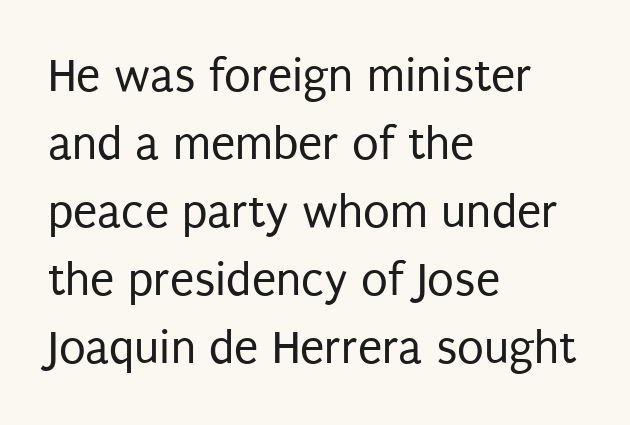
The image shows 49 px regular-weight, condensed sans-serif type, upright; set left-aligned, normal line spacing (1.39x), normal letter spacing, not underlined; low stroke contrast and a large x-height.
